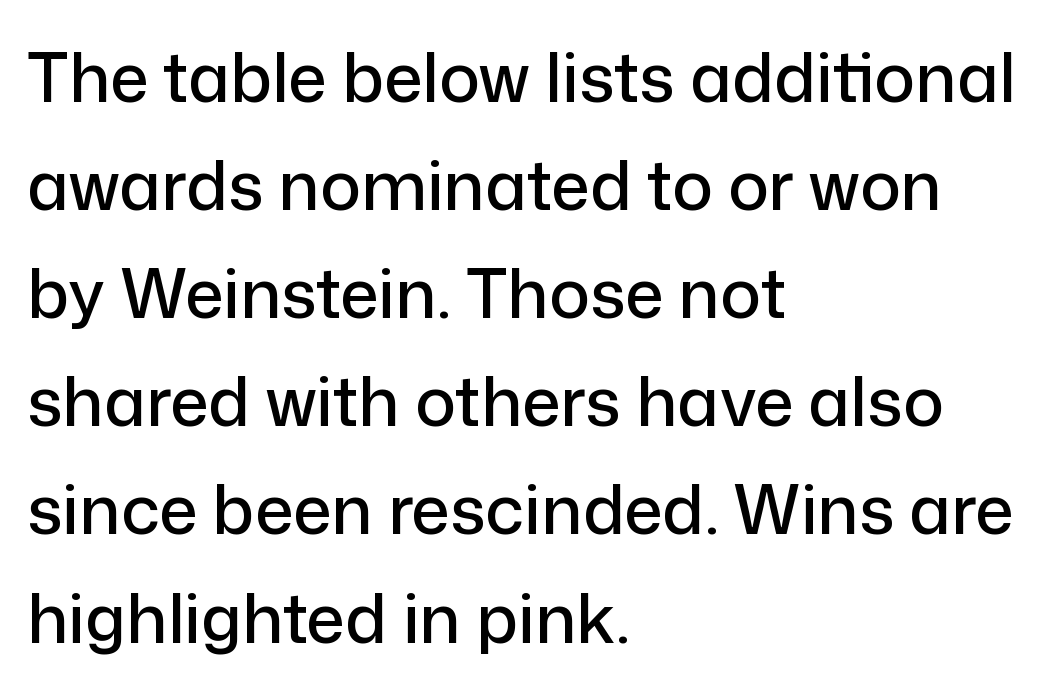
The image shows 68 px sans-serif type, upright; set left-aligned, normal line spacing (1.59x), normal letter spacing, not underlined; low stroke contrast and a medium x-height.
